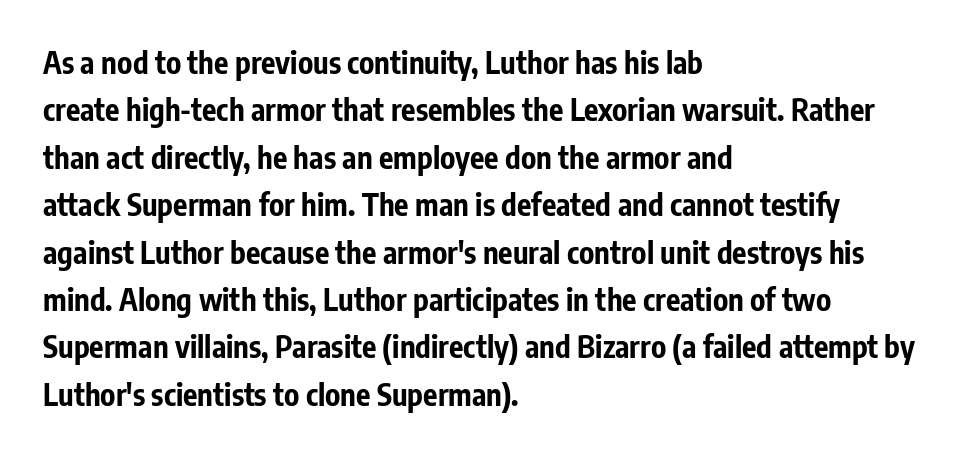
Is there any slant? The stems are plumb. Font category for this specimen: sans-serif. Caption: bold face, heavy strokes. Words float on clear page, feet unadorned. The face used here is proportionally spaced, like ordinary book or web type.
